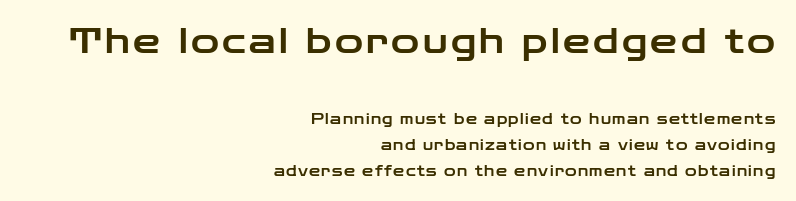
Posture: straight, roman, zero tilt. Look at the bottom of the vertical strokes: they stop flat, with no serifs. Caption: multi-line text, flush right, ragged left. Spacing verdict: proportional, widths tailored to each character.
